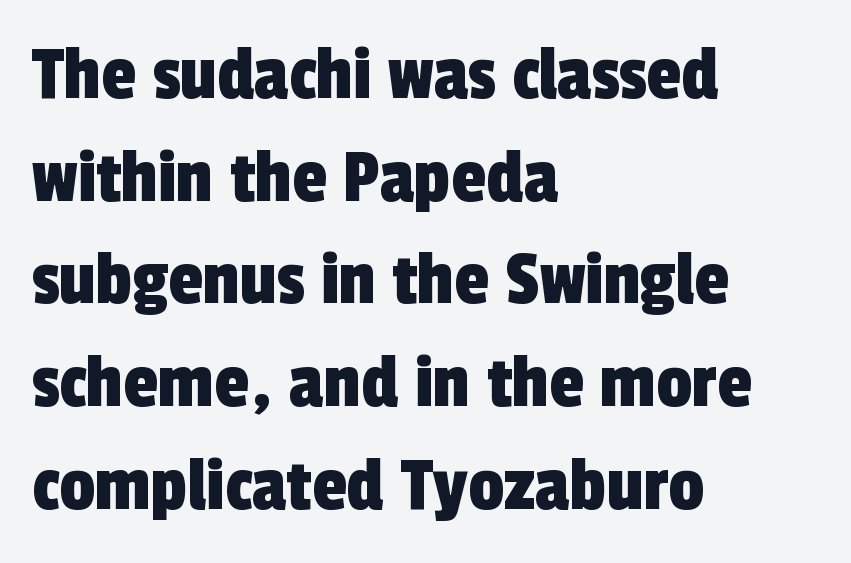
Q: Is the typeface a serif or a sans-serif typeface? A: Sans-serif.
Q: Is the text underlined? A: No.
Q: How is the paragraph aligned? A: Left-aligned.
Q: Is the spacing between letters normal or unusually wide? A: Normal.
Q: Is the spacing between lines tight, normal or loose? A: Normal.
Q: Width (condensed, normal, or wide)? A: Condensed.
Q: x-height? A: Medium.
Q: Monospaced? A: No.
